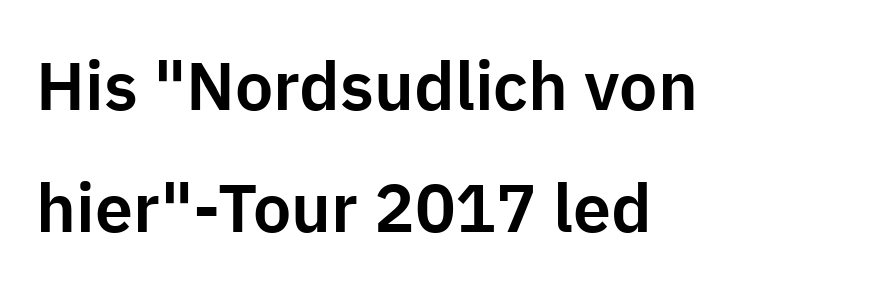
Varying glyph widths throughout — classic text-font behaviour. The setting favours the left margin, as ordinary paragraphs usually do. Notice how the stems are strictly vertical — no italics here. Has an underline been added? It has not. These lines are composed in type without serifs. How are the letters spaced? Ordinarily, with no added tracking.
